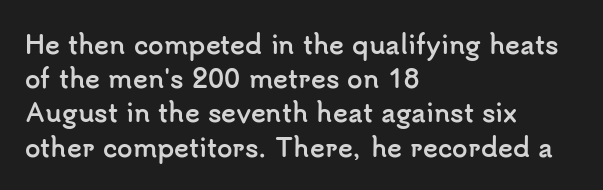
The lines in this sample share a left origin and differ only in where they stop. Summary of vertical rhythm: regular, with standard interline spacing. Italic: no, the glyphs are upright roman. The letterforms sit shoulder to shoulder at normal distance. Set as a true bold cut, around the 700 mark. The baseline area is clear.
